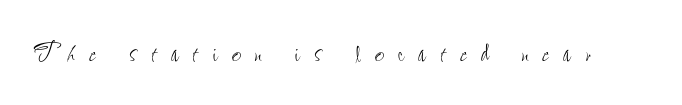
The image shows 33 px thin, condensed type; set unusually wide letter spacing (+0.43 em), not underlined; low stroke contrast and a small x-height.
